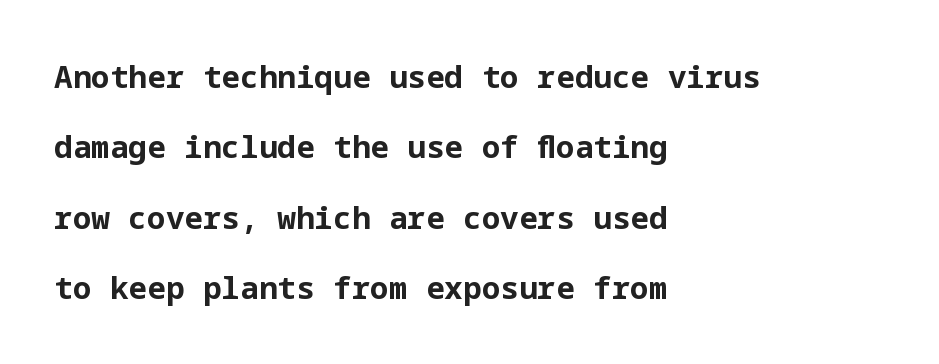
The image shows 31 px bold sans-serif type, upright; set left-aligned, loose line spacing (2.27x), normal letter spacing, not underlined; low stroke contrast and a medium x-height.
